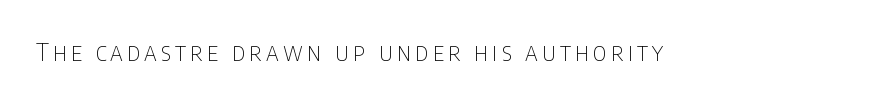
Q: Is the text bold? A: No.
Q: Is the text italic (slanted)? A: No, it is upright.
Q: Is the text underlined? A: No.
